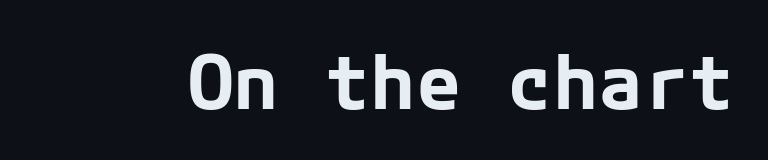
Q: Is the text bold? A: Yes.
Q: Is the text italic (slanted)? A: No, it is upright.
Q: Is the typeface a serif or a sans-serif typeface? A: Sans-serif.
Q: Is the text underlined? A: No.
Q: Is the spacing between letters normal or unusually wide? A: Normal.
Q: Width (condensed, normal, or wide)? A: Normal.
Q: Stroke contrast? A: Low.
Q: x-height? A: Medium.
